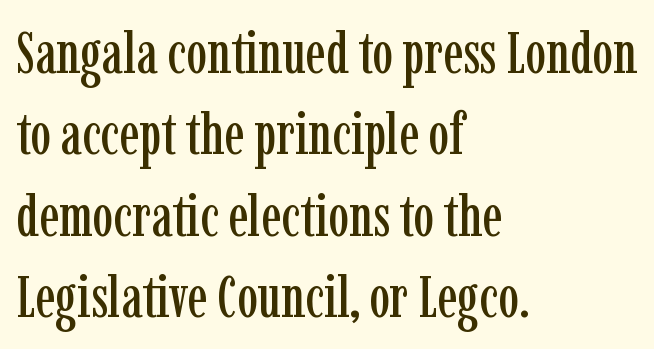
Q: Is the text italic (slanted)? A: No, it is upright.
Q: Is the typeface a serif or a sans-serif typeface? A: Serif.
Q: Is the text underlined? A: No.
Q: How is the paragraph aligned? A: Left-aligned.
Q: Is the spacing between letters normal or unusually wide? A: Normal.
Q: Is the spacing between lines tight, normal or loose? A: Normal.
Q: Width (condensed, normal, or wide)? A: Condensed.
Q: Stroke contrast? A: Low.
Q: x-height? A: Medium.
Q: Monospaced? A: No.
